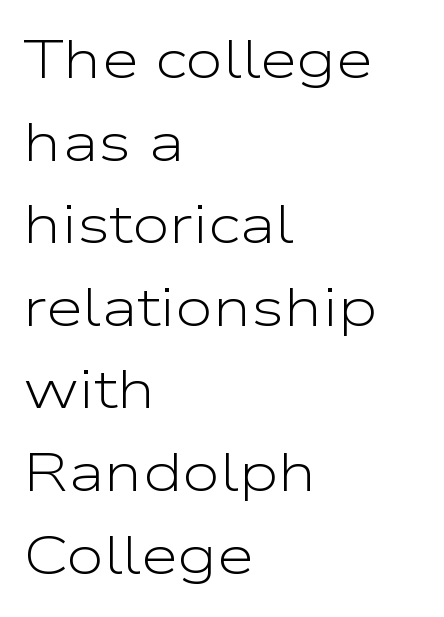
{"serif": "no", "italic": "no", "bold": "no", "weight": "light", "width": "wide", "stroke_contrast": "low", "x_height": "medium", "monospaced": "no", "underline": "no", "align": "left", "line_spacing": "normal", "line_spacing_ratio": 1.53, "letter_spacing": "normal", "letter_spacing_em": 0.0, "glyph_px": 54}
